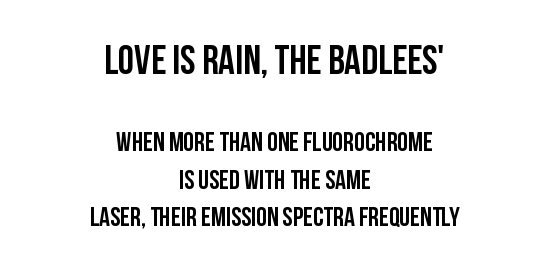
Q: Is the text italic (slanted)? A: No, it is upright.
Q: Is the typeface a serif or a sans-serif typeface? A: Sans-serif.
Q: Is the text underlined? A: No.
Q: How is the paragraph aligned? A: Centered.
Q: Is the spacing between letters normal or unusually wide? A: Normal.
Q: Is the spacing between lines tight, normal or loose? A: Normal.
Q: Which block of text is set in a larger size, the first (top) or the second (bottom)? A: The first (top) one.
Q: Width (condensed, normal, or wide)? A: Condensed.
Q: Stroke contrast? A: Low.
Q: x-height? A: Large.
Q: Monospaced? A: No.
